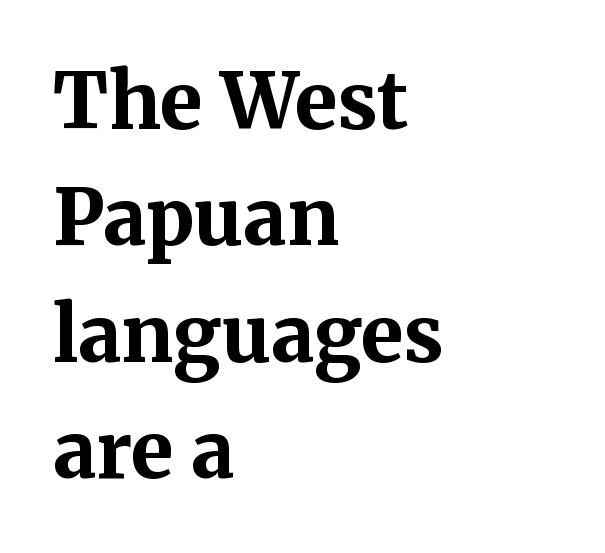
Old-style or modern, the face here clearly has serifs. Each letter keeps its own natural width here, so spacing adapts to shape. Ordinary non-slanted type is in use. Every row of glyphs begins at an identical x-position on the left. Plain, unruled lines of type. Does extra space separate the letters? No, they use regular spacing.
